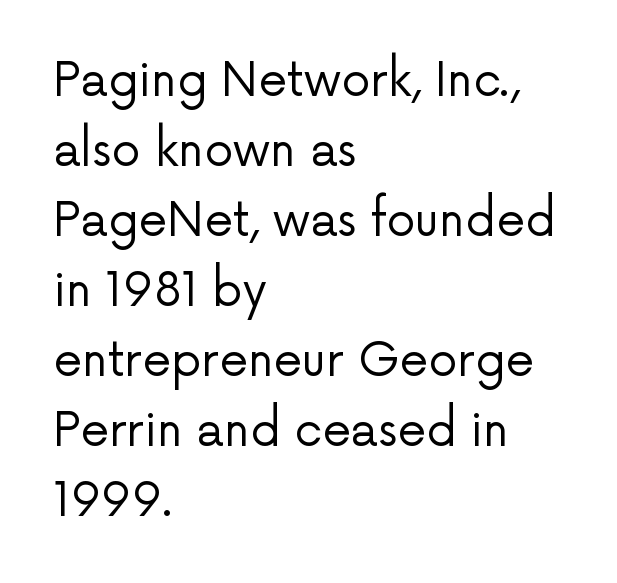
{"serif": "no", "italic": "no", "bold": "no", "weight": "regular", "width": "normal", "stroke_contrast": "low", "x_height": "medium", "monospaced": "no", "underline": "no", "align": "left", "line_spacing": "normal", "line_spacing_ratio": 1.52, "letter_spacing": "normal", "letter_spacing_em": 0.0, "glyph_px": 46}
